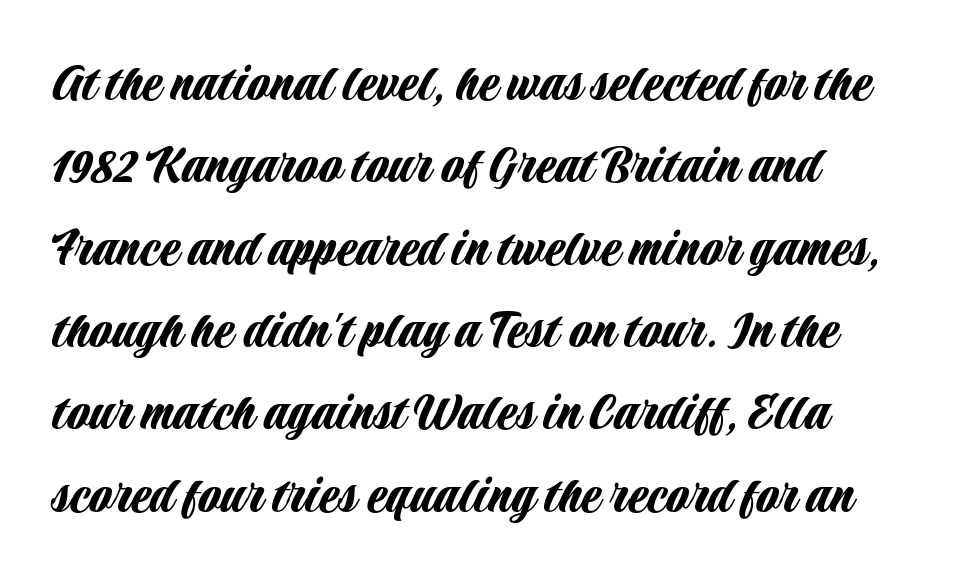
The image shows 58 px condensed sans-serif type; set left-aligned, normal line spacing (1.42x), normal letter spacing, not underlined; low stroke contrast and a large x-height.
